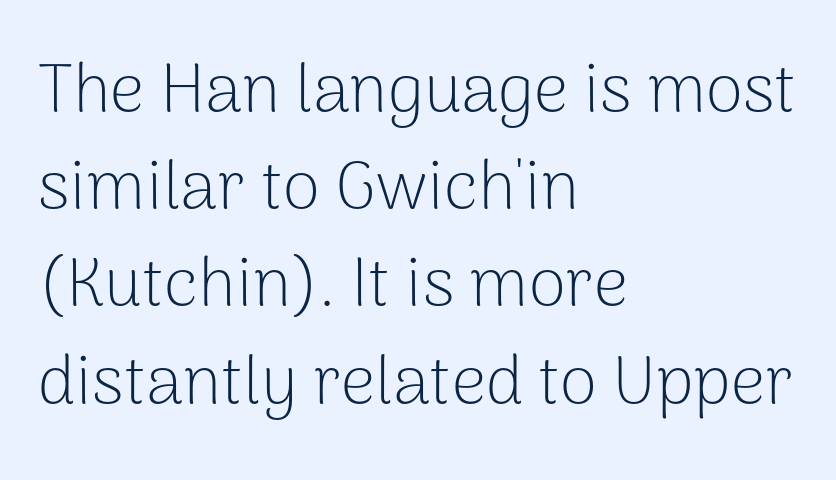
{"serif": "no", "italic": "no", "bold": "no", "weight": "light", "width": "normal", "stroke_contrast": "low", "x_height": "medium", "monospaced": "no", "underline": "no", "align": "left", "line_spacing": "normal", "line_spacing_ratio": 1.43, "letter_spacing": "normal", "letter_spacing_em": 0.0, "glyph_px": 68}
